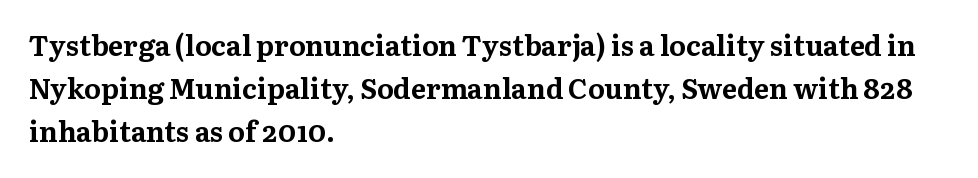
This is roman type, the default non-slanted kind. Note the varied advance widths — an 'i' is clearly narrower than an 'm'. Pretty heavy lettering here — definitely bold. This block has exactly the height ordinary leading produces.
